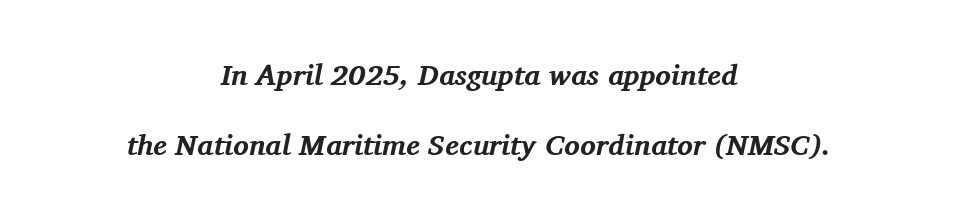
Q: Is the text bold? A: Yes.
Q: Is the text italic (slanted)? A: Yes, it leans right by about 11 degrees.
Q: Is the typeface a serif or a sans-serif typeface? A: Serif.
Q: Is the text underlined? A: No.
Q: How is the paragraph aligned? A: Centered.
Q: Is the spacing between letters normal or unusually wide? A: Normal.
Q: Is the spacing between lines tight, normal or loose? A: Loose.
Q: Width (condensed, normal, or wide)? A: Normal.
Q: Stroke contrast? A: Medium.
Q: x-height? A: Medium.
Q: Monospaced? A: No.
